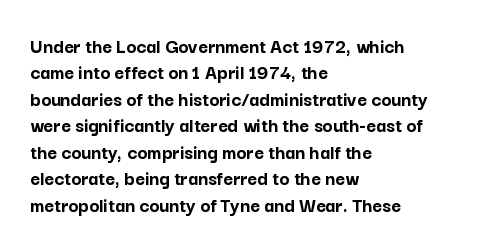
{"italic": "no", "bold": "yes", "underline": "no", "align": "left", "line_spacing": "normal", "line_spacing_ratio": 1.26, "letter_spacing": "normal", "letter_spacing_em": 0.0, "glyph_px": 21}
